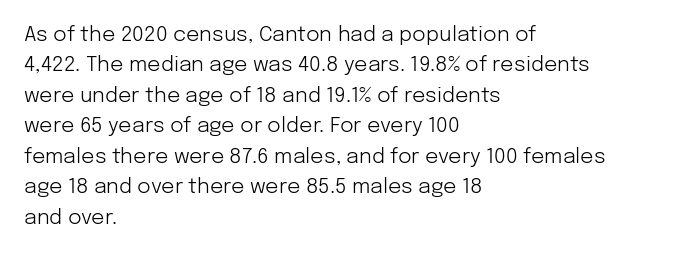
Letter spacing: default. Ink coverage per letter is moderate at most. The rag falls on the right side of this text block. Descenders are the only things crossing below the line. This block has exactly the height ordinary leading produces. This is the regular roman posture of the typeface.
